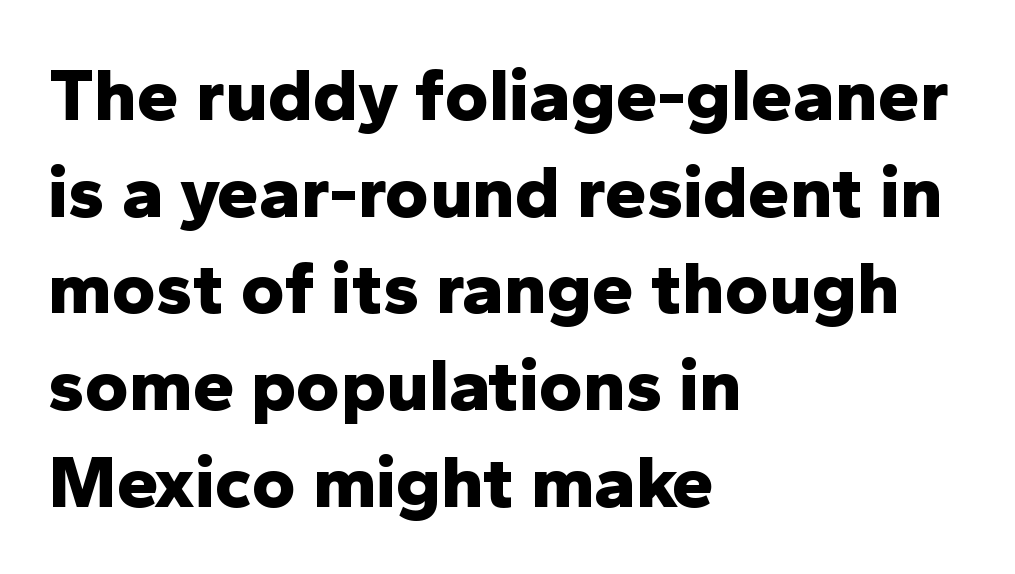
{"serif": "no", "italic": "no", "bold": "yes", "weight": "bold", "width": "normal", "stroke_contrast": "low", "x_height": "medium", "monospaced": "no", "underline": "no", "align": "left", "line_spacing": "normal", "line_spacing_ratio": 1.29, "letter_spacing": "normal", "letter_spacing_em": 0.0, "glyph_px": 75}
